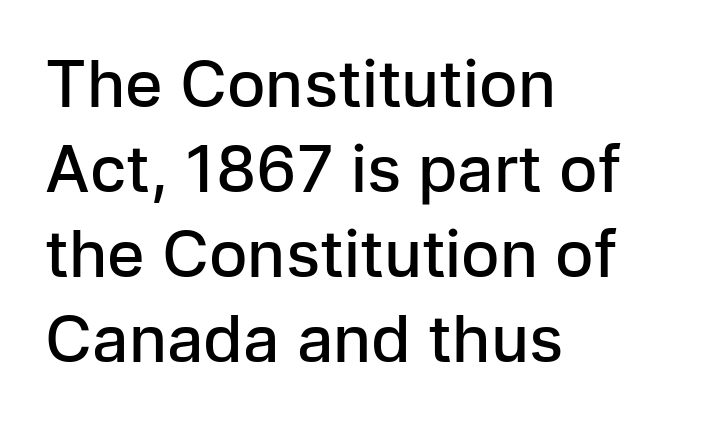
{"serif": "no", "italic": "no", "bold": "semi", "weight": "semibold", "width": "normal", "stroke_contrast": "low", "x_height": "medium", "monospaced": "no", "underline": "no", "align": "left", "line_spacing": "normal", "line_spacing_ratio": 1.33, "letter_spacing": "normal", "letter_spacing_em": 0.0, "glyph_px": 64}
